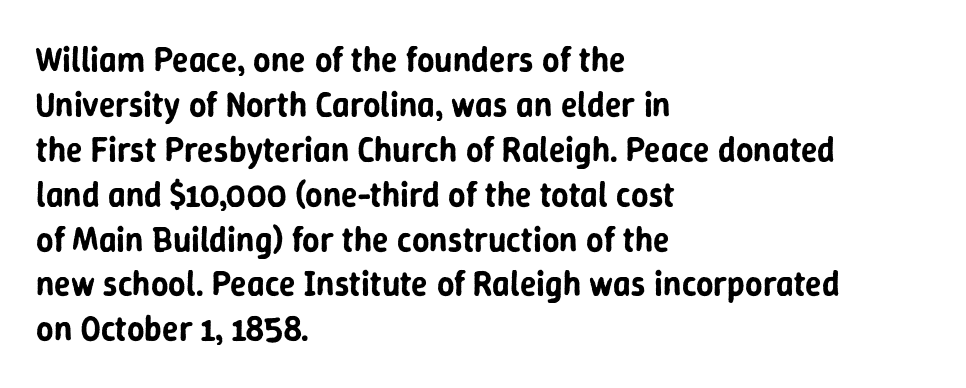
Examine the stroke ends and you'll find no serifs. Reading down the block, your eye returns to a fixed left position each line. A bare baseline throughout the passage. This is roman type, the default non-slanted kind.
